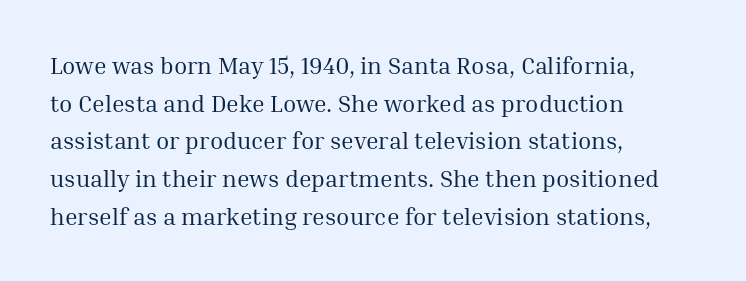
The setting favours the left margin, as ordinary paragraphs usually do. The face looks like a standard text weight, possibly lighter. Each row of text sits above clean, open space. Posture: straight, roman, zero tilt.
